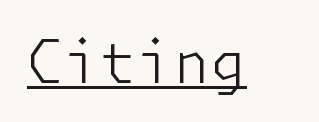
Q: Is the text bold? A: No.
Q: Is the text italic (slanted)? A: No, it is upright.
Q: Is the typeface a serif or a sans-serif typeface? A: Sans-serif.
Q: Is the text underlined? A: Yes.
Q: Is the spacing between letters normal or unusually wide? A: Normal.
Q: Width (condensed, normal, or wide)? A: Normal.
Q: Stroke contrast? A: Low.
Q: x-height? A: Medium.
